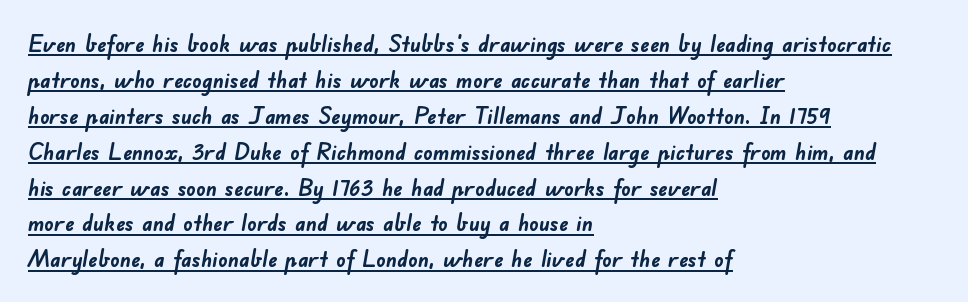
Q: Is the text bold? A: Yes.
Q: Is the text underlined? A: Yes.
Q: How is the paragraph aligned? A: Left-aligned.
Q: Is the spacing between letters normal or unusually wide? A: Normal.
Q: Is the spacing between lines tight, normal or loose? A: Normal.
